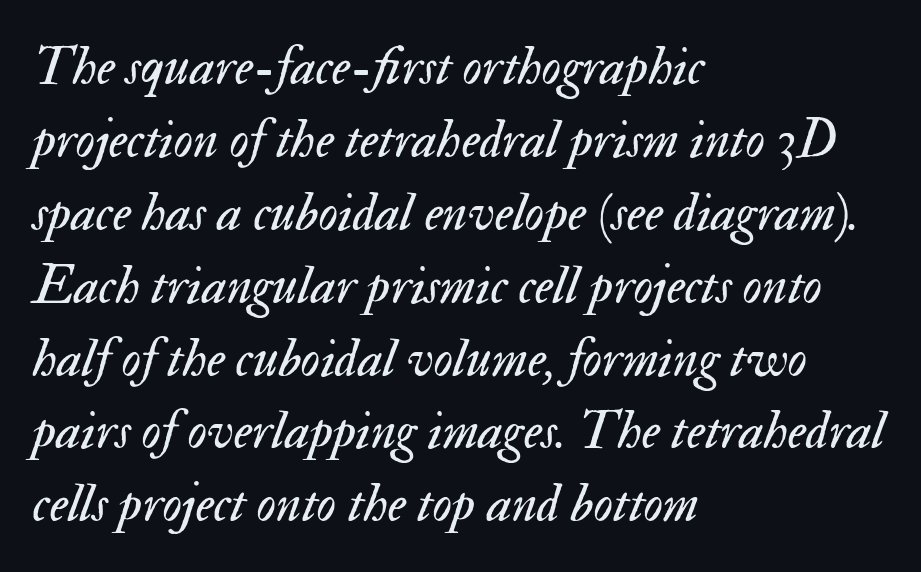
Q: Is the text bold? A: No.
Q: Is the text italic (slanted)? A: Yes, it leans right by about 17 degrees.
Q: Is the text underlined? A: No.
Q: How is the paragraph aligned? A: Left-aligned.
Q: Is the spacing between letters normal or unusually wide? A: Normal.
Q: Is the spacing between lines tight, normal or loose? A: Normal.
Q: Width (condensed, normal, or wide)? A: Normal.
Q: Stroke contrast? A: Medium.
Q: x-height? A: Small.
Q: Monospaced? A: No.
